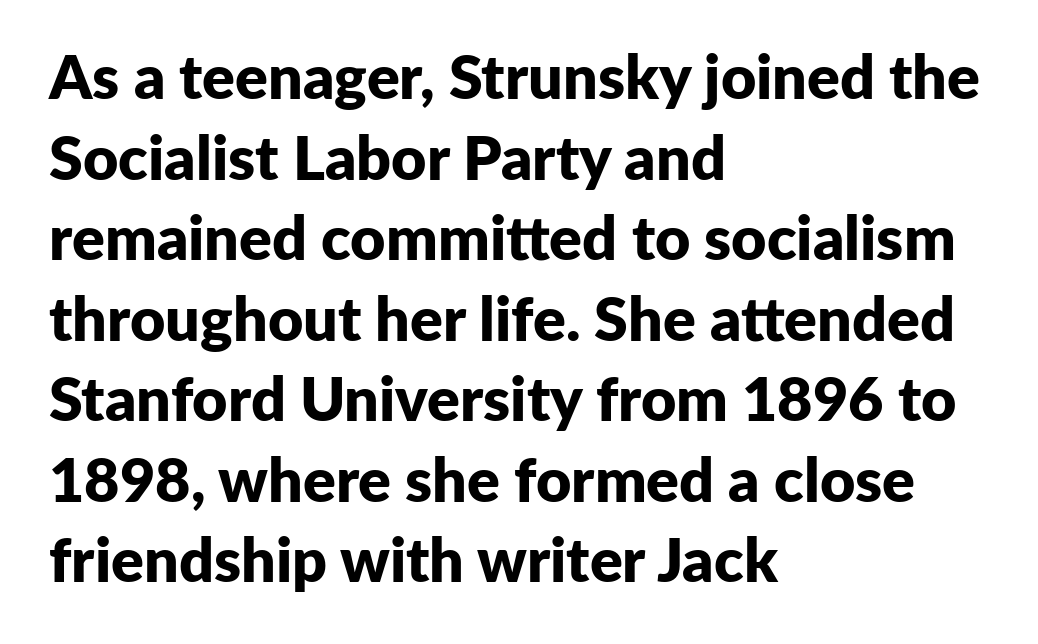
Quick note: underline off. On the weight axis this lands at bold, roughly 700. Students, note that the glyphs here touch the page at normal intervals. Casual observation: everything's shoved over to the left. Baseline-to-baseline distance is the conventional proportion of letter height. You can tell from the bare stems that sans-serif type was used.
